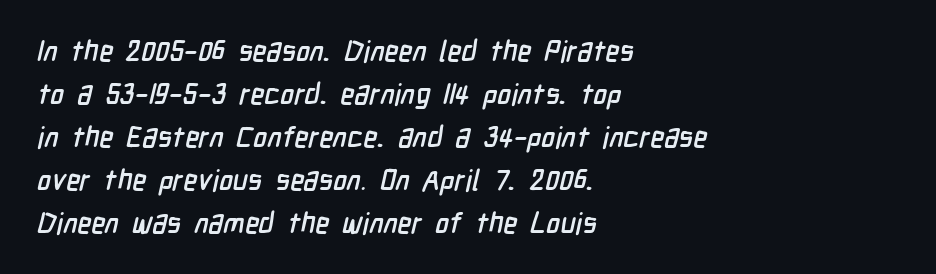
Q: Is the typeface a serif or a sans-serif typeface? A: Sans-serif.
Q: Is the text underlined? A: No.
Q: How is the paragraph aligned? A: Left-aligned.
Q: Is the spacing between letters normal or unusually wide? A: Normal.
Q: Is the spacing between lines tight, normal or loose? A: Normal.
Q: Width (condensed, normal, or wide)? A: Condensed.
Q: Stroke contrast? A: Low.
Q: x-height? A: Medium.
Q: Monospaced? A: No.
